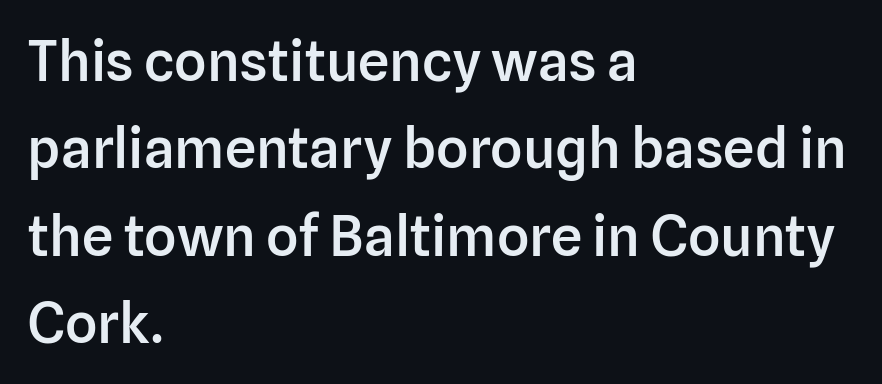
Q: Is the text bold? A: Semi-bold.
Q: Is the text italic (slanted)? A: No, it is upright.
Q: Is the typeface a serif or a sans-serif typeface? A: Sans-serif.
Q: Is the text underlined? A: No.
Q: How is the paragraph aligned? A: Left-aligned.
Q: Is the spacing between letters normal or unusually wide? A: Normal.
Q: Is the spacing between lines tight, normal or loose? A: Normal.
Q: Width (condensed, normal, or wide)? A: Normal.
Q: Stroke contrast? A: Low.
Q: x-height? A: Medium.
Q: Monospaced? A: No.
